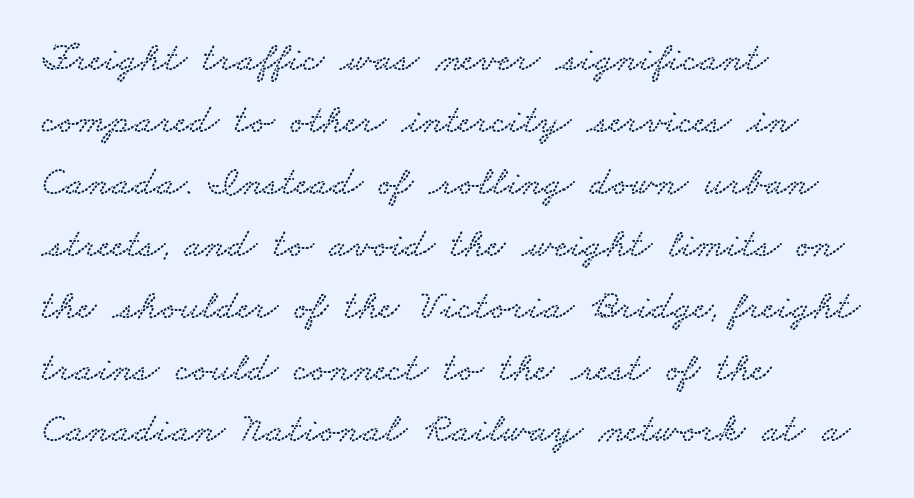
{"serif": "yes", "width": "wide", "stroke_contrast": "low", "x_height": "small", "monospaced": "no", "underline": "no", "align": "left", "line_spacing": "normal", "line_spacing_ratio": 1.51, "letter_spacing": "normal", "letter_spacing_em": 0.0, "glyph_px": 41}
